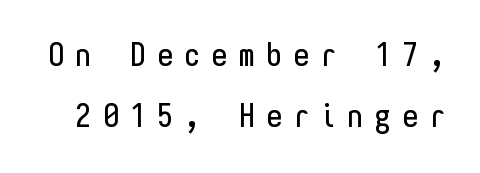
{"serif": "no", "italic": "no", "width": "condensed", "stroke_contrast": "low", "x_height": "medium", "monospaced": "yes", "underline": "no", "line_spacing": "loose", "line_spacing_ratio": 1.91, "letter_spacing": "wide", "letter_spacing_em": 0.35, "glyph_px": 32}
